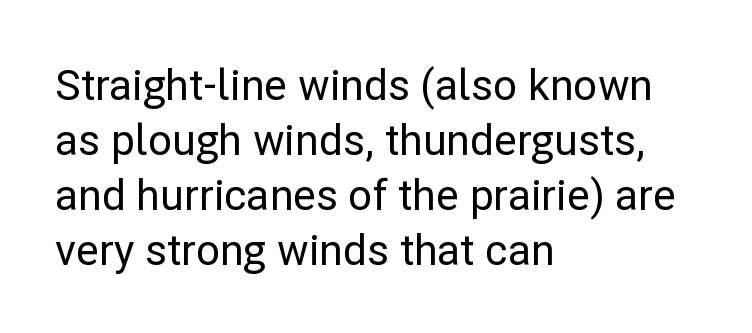
Q: Is the text italic (slanted)? A: No, it is upright.
Q: Is the typeface a serif or a sans-serif typeface? A: Sans-serif.
Q: Is the text underlined? A: No.
Q: How is the paragraph aligned? A: Left-aligned.
Q: Is the spacing between letters normal or unusually wide? A: Normal.
Q: Is the spacing between lines tight, normal or loose? A: Normal.
Q: Width (condensed, normal, or wide)? A: Normal.
Q: Stroke contrast? A: Low.
Q: x-height? A: Medium.
Q: Monospaced? A: No.
